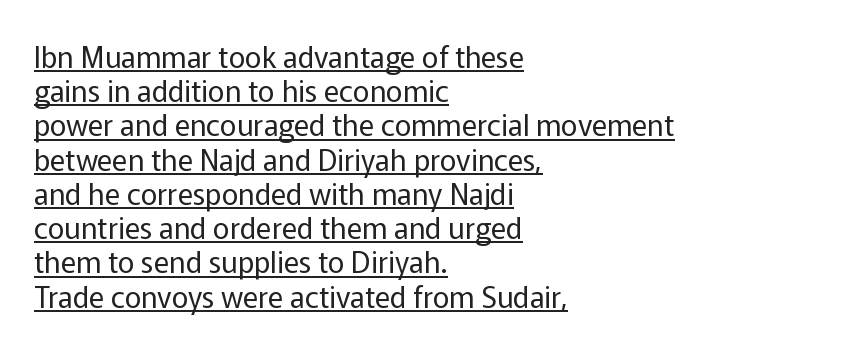
{"serif": "no", "italic": "no", "bold": "no", "weight": "regular", "width": "normal", "stroke_contrast": "low", "x_height": "medium", "monospaced": "no", "underline": "yes", "align": "left", "line_spacing_ratio": 1.18, "letter_spacing": "normal", "letter_spacing_em": 0.0, "glyph_px": 29}
